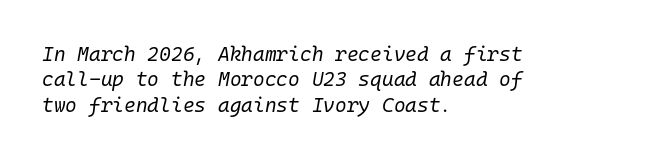
The image shows 20 px text type, italic (leaning right); set left-aligned, normal line spacing (1.27x), normal letter spacing, not underlined.
